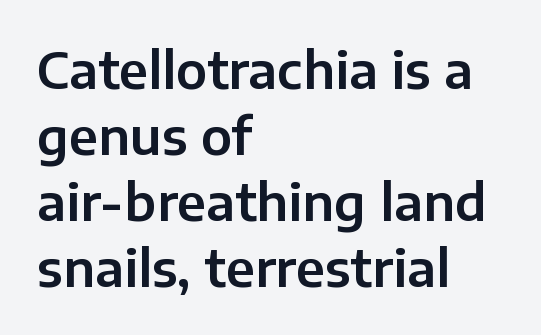
Glyph-to-glyph distance matches everyday printed text. The space beneath each line is pristine and unruled. Think of a printed novel: that variable character pitch is what you see here. The lines sit at an ordinary, default distance from one another.
